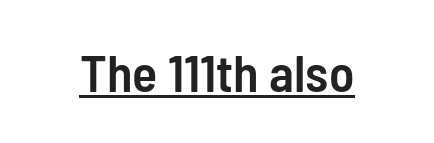
Check where the strokes stop: nothing finishes them off — pure sans. The tracking reads as untouched default to a designer's eye. Like a heading marked for emphasis, these lines bear an underscore. These lines are rendered in a variable-pitch font.
